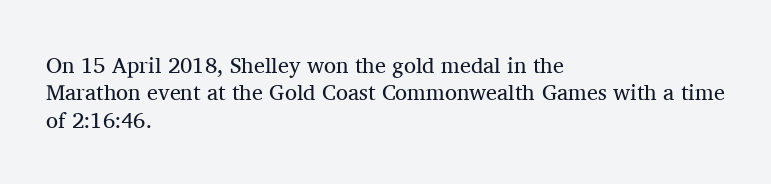
{"italic": "no", "bold": "no", "underline": "no", "align": "left", "line_spacing": "normal", "line_spacing_ratio": 1.25, "letter_spacing": "normal", "letter_spacing_em": 0.0, "glyph_px": 22}
